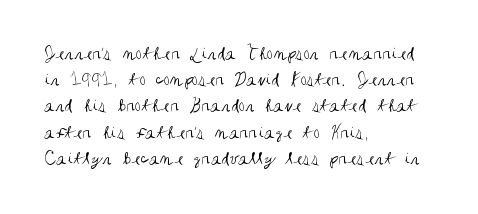
{"bold": "no", "underline": "no", "align": "left", "line_spacing": "normal", "line_spacing_ratio": 1.31, "letter_spacing": "normal", "letter_spacing_em": 0.0, "glyph_px": 20}
